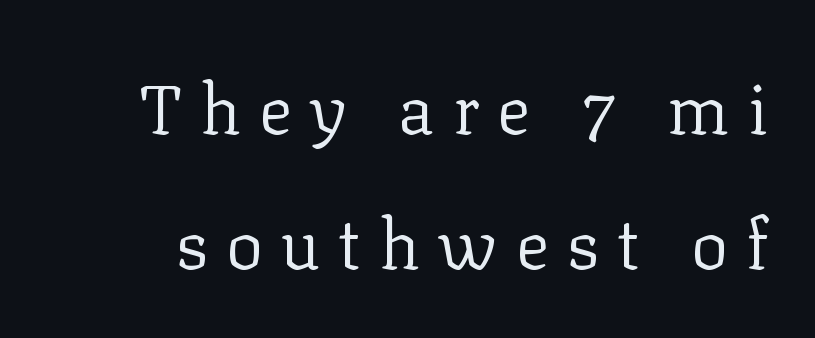
Each word looks stretched out because of the extra space between its letters. Stroke thickness stays within the range of a standard reading face or lighter. The axis of the letterforms is exactly vertical. Notice the wide empty band between every row — that's loose leading. The foot of each line stays bare and open. Serifs: yes, visible at the terminals of the letterforms.
